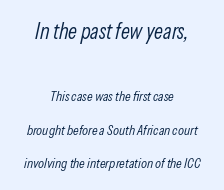
The image shows 22 px text type, italic (leaning right); set centered, loose line spacing (2.39x), normal letter spacing, not underlined; the first (top) block is 1.57x larger.
